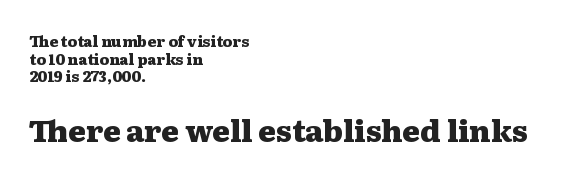
{"serif": "yes", "italic": "no", "bold": "yes", "weight": "heavy", "width": "wide", "stroke_contrast": "medium", "x_height": "medium", "monospaced": "no", "underline": "no", "align": "left", "line_spacing_ratio": 1.17, "letter_spacing": "normal", "letter_spacing_em": 0.0, "larger_block": "second", "size_ratio": 2.0, "glyph_px": 30}
